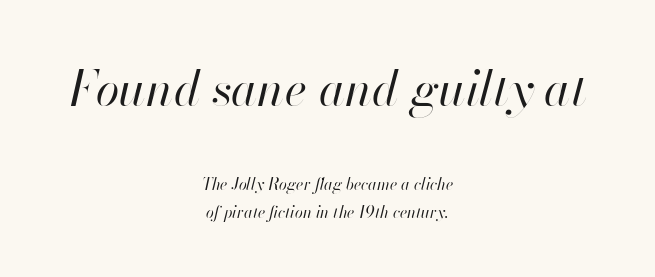
Q: Is the text bold? A: No.
Q: Is the text italic (slanted)? A: Yes, it leans right by about 13 degrees.
Q: Is the text underlined? A: No.
Q: How is the paragraph aligned? A: Centered.
Q: Is the spacing between letters normal or unusually wide? A: Normal.
Q: Which block of text is set in a larger size, the first (top) or the second (bottom)? A: The first (top) one.
Q: Width (condensed, normal, or wide)? A: Normal.
Q: Stroke contrast? A: High.
Q: x-height? A: Small.
Q: Monospaced? A: No.
